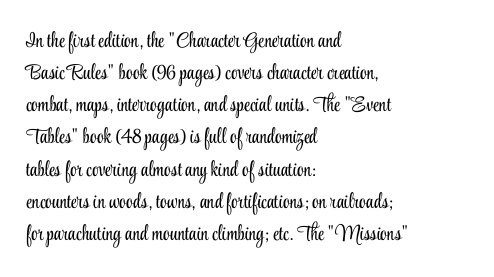
{"bold": "no", "underline": "no", "align": "left", "line_spacing": "normal", "line_spacing_ratio": 1.53, "letter_spacing": "normal", "letter_spacing_em": 0.0, "glyph_px": 21}
